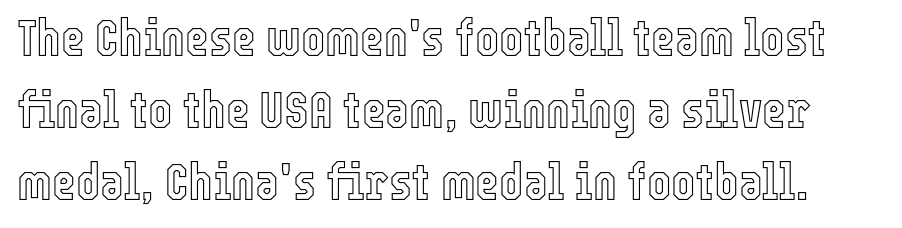
{"italic": "no", "width": "condensed", "x_height": "medium", "monospaced": "no", "underline": "no", "line_spacing": "normal", "line_spacing_ratio": 1.41, "letter_spacing": "normal", "letter_spacing_em": 0.0, "glyph_px": 51}
